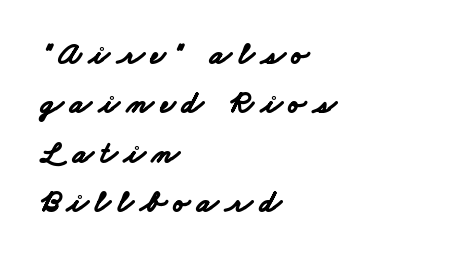
Q: Is the text bold? A: Yes.
Q: Is the typeface a serif or a sans-serif typeface? A: Sans-serif.
Q: Is the text underlined? A: No.
Q: How is the paragraph aligned? A: Left-aligned.
Q: Is the spacing between letters normal or unusually wide? A: Unusually wide.
Q: Is the spacing between lines tight, normal or loose? A: Normal.
Q: Width (condensed, normal, or wide)? A: Wide.
Q: Stroke contrast? A: Low.
Q: x-height? A: Small.
Q: Monospaced? A: No.
